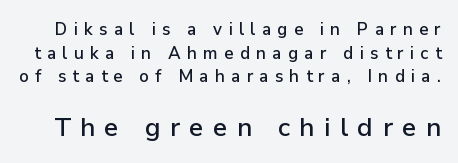
{"italic": "no", "underline": "no", "line_spacing": "normal", "line_spacing_ratio": 1.39, "letter_spacing": "wide", "letter_spacing_em": 0.36, "larger_block": "second", "size_ratio": 1.53, "glyph_px": 26}
